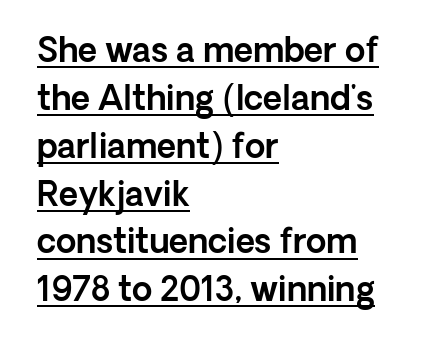
Q: Is the text italic (slanted)? A: No, it is upright.
Q: Is the typeface a serif or a sans-serif typeface? A: Sans-serif.
Q: Is the text underlined? A: Yes.
Q: How is the paragraph aligned? A: Left-aligned.
Q: Is the spacing between letters normal or unusually wide? A: Normal.
Q: Is the spacing between lines tight, normal or loose? A: Normal.
Q: Width (condensed, normal, or wide)? A: Normal.
Q: x-height? A: Medium.
Q: Monospaced? A: No.
